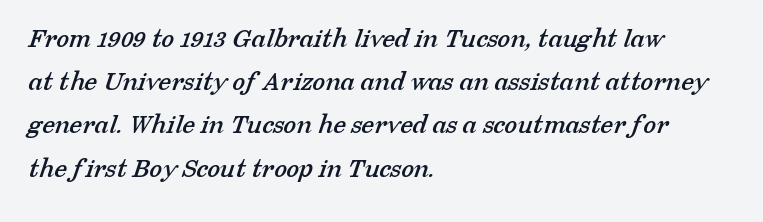
{"serif": "yes", "width": "normal", "stroke_contrast": "low", "x_height": "medium", "monospaced": "no", "underline": "no", "align": "left", "line_spacing": "normal", "line_spacing_ratio": 1.49, "letter_spacing": "normal", "letter_spacing_em": 0.0, "glyph_px": 29}
